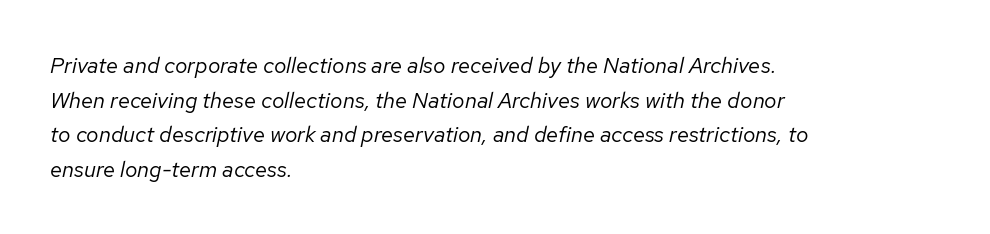
The image shows 22 px text type, italic (leaning right); set left-aligned, normal line spacing (1.57x), normal letter spacing, not underlined.
